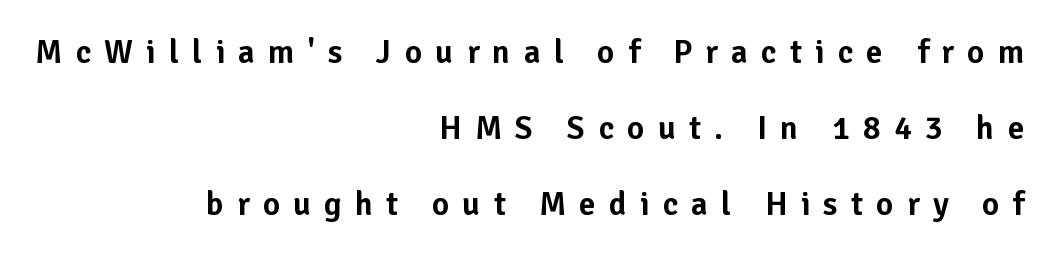
Q: Is the text italic (slanted)? A: No, it is upright.
Q: Is the typeface a serif or a sans-serif typeface? A: Sans-serif.
Q: Is the text underlined? A: No.
Q: How is the paragraph aligned? A: Right-aligned.
Q: Is the spacing between letters normal or unusually wide? A: Unusually wide.
Q: Is the spacing between lines tight, normal or loose? A: Loose.
Q: Width (condensed, normal, or wide)? A: Normal.
Q: Stroke contrast? A: Low.
Q: x-height? A: Medium.
Q: Monospaced? A: No.
